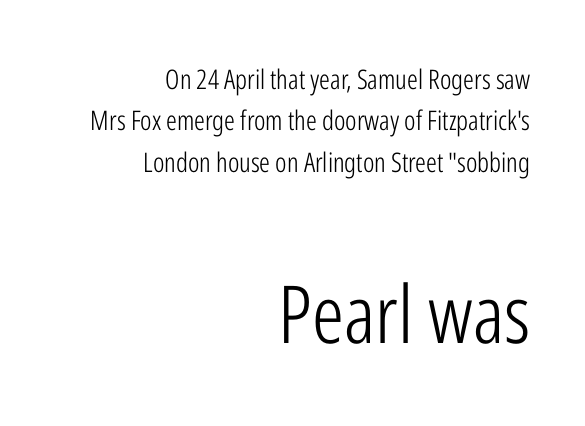
Q: Is the text bold? A: No.
Q: Is the text italic (slanted)? A: No, it is upright.
Q: Is the typeface a serif or a sans-serif typeface? A: Sans-serif.
Q: Is the text underlined? A: No.
Q: How is the paragraph aligned? A: Right-aligned.
Q: Is the spacing between letters normal or unusually wide? A: Normal.
Q: Is the spacing between lines tight, normal or loose? A: Normal.
Q: Which block of text is set in a larger size, the first (top) or the second (bottom)? A: The second (bottom) one.
Q: Width (condensed, normal, or wide)? A: Condensed.
Q: Stroke contrast? A: Low.
Q: x-height? A: Medium.
Q: Monospaced? A: No.
